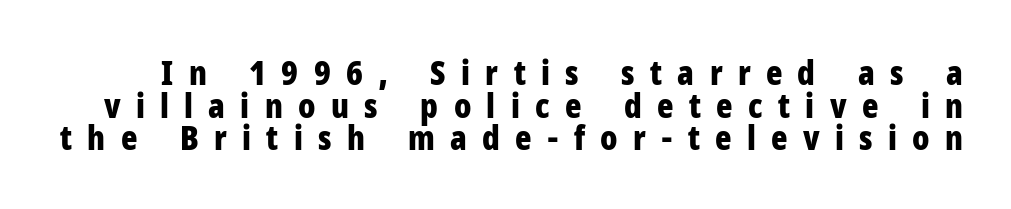
{"serif": "no", "italic": "no", "bold": "yes", "weight": "bold", "width": "condensed", "stroke_contrast": "low", "x_height": "medium", "monospaced": "no", "underline": "no", "line_spacing": "tight", "line_spacing_ratio": 0.96, "letter_spacing": "wide", "letter_spacing_em": 0.45, "glyph_px": 34}
